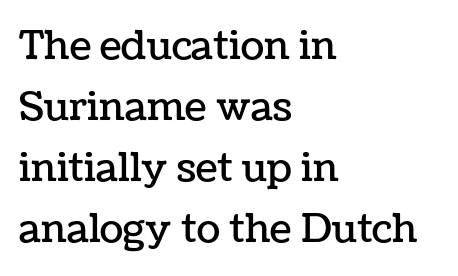
The image shows 39 px text type, upright; set left-aligned, normal line spacing (1.56x), normal letter spacing, not underlined; low stroke contrast and a medium x-height.
